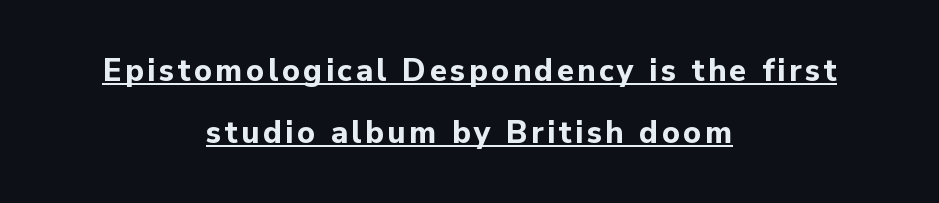
The image shows 31 px bold sans-serif type, upright; set centered, loose line spacing (2.0x), underlined; low stroke contrast and a medium x-height.
